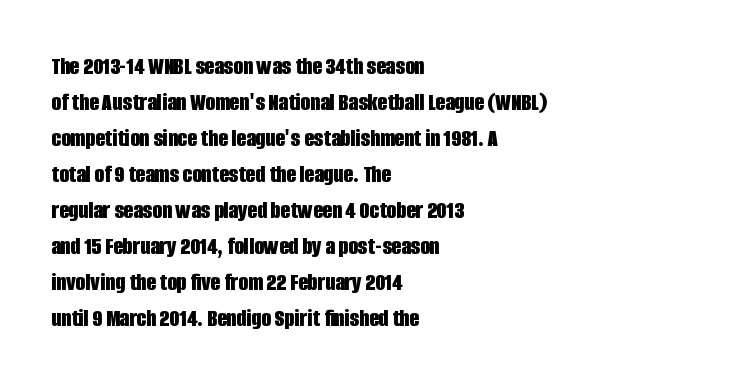
Nope, not italic — everything's standing straight. A normal amount of white space separates one row of letters from the next. Pretty heavy lettering here — definitely bold. Line starts are locked; line ends wander. Tracking here is standard; glyphs follow each other at the usual distance. Decoration check: the copy has no underline.
